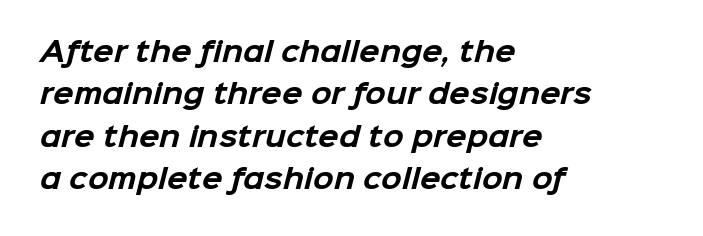
The image shows 27 px bold type; set left-aligned, normal line spacing (1.57x), normal letter spacing, not underlined.
